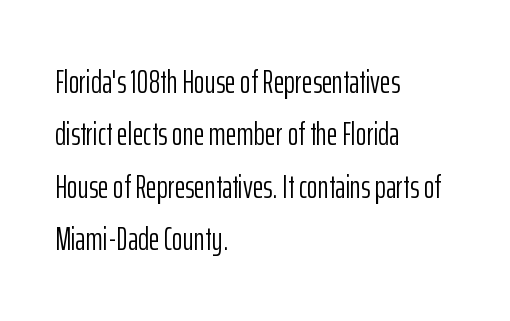
Quick note: not italic, upright. The face used here is proportionally spaced, like ordinary book or web type. Reading down the column, the eye jumps a familiar distance to each next line. Nope, no serifs anywhere on these letters.
